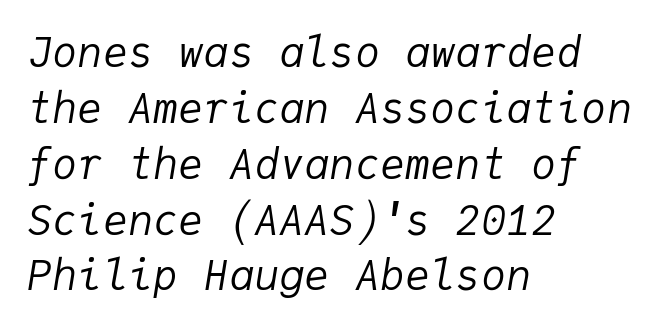
The image shows 42 px regular-weight type, italic (leaning right), monospaced; set left-aligned, normal line spacing (1.33x), normal letter spacing, not underlined; low stroke contrast and a medium x-height.
